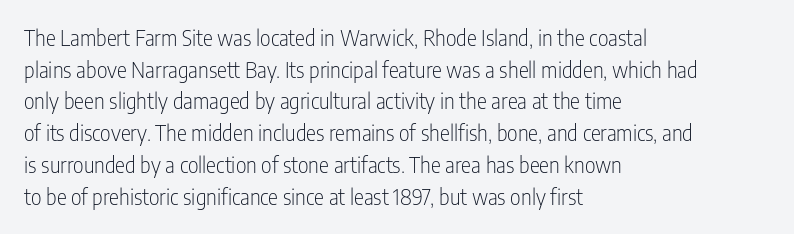
{"italic": "no", "bold": "no", "underline": "no", "align": "left", "line_spacing": "normal", "line_spacing_ratio": 1.51, "letter_spacing": "normal", "letter_spacing_em": 0.0, "glyph_px": 21}
